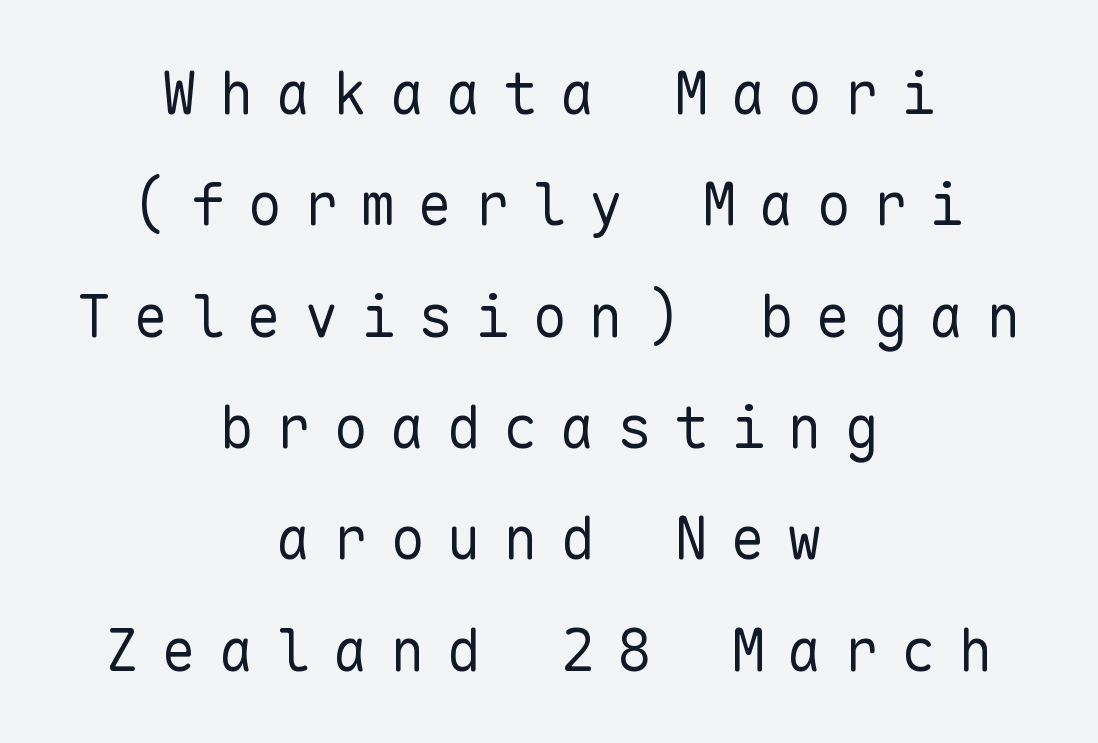
{"serif": "no", "italic": "no", "bold": "no", "weight": "regular", "width": "normal", "stroke_contrast": "low", "x_height": "medium", "monospaced": "yes", "underline": "no", "align": "center", "line_spacing": "loose", "line_spacing_ratio": 1.92, "letter_spacing": "wide", "letter_spacing_em": 0.38, "glyph_px": 58}
